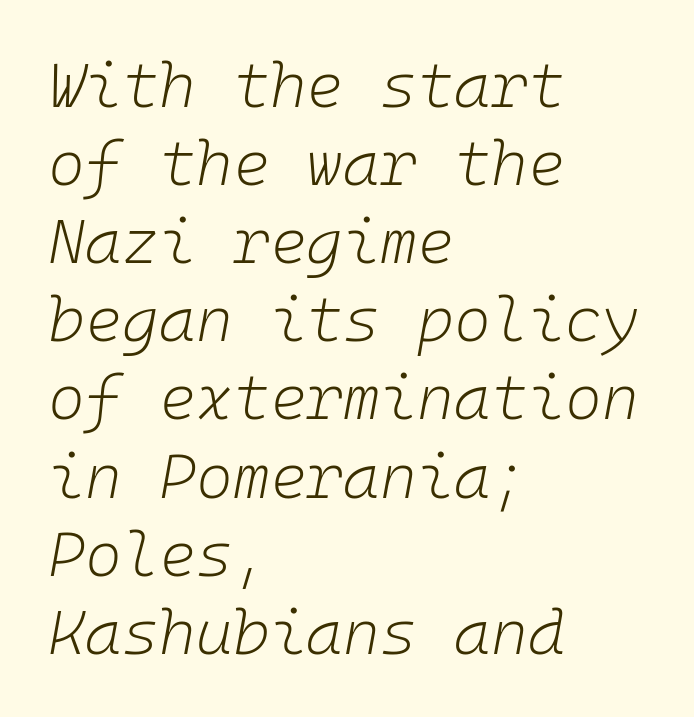
This sample uses plain, unmodified letter spacing. The passage shown is typed in a monospace face where columns stay perfectly aligned. Decoration check: the copy has no underline. Compared with a typical body face, this is equally light or lighter still.
